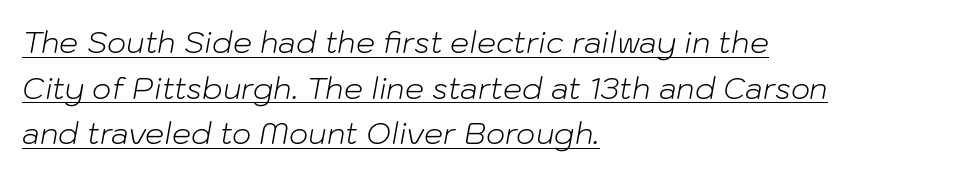
Do the characters align in a grid? No, the font is proportional. One glance says typical: line gaps are just what's usual. How are the letters spaced? Ordinarily, with no added tracking. Somebody hit Ctrl+U on this one — the words are underlined. Each line starts at the same left margin while the right side varies. The font's italic variant was chosen for this text.
